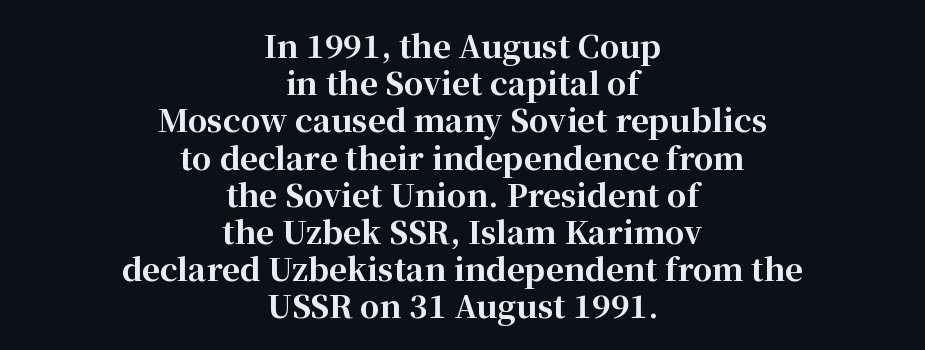
{"serif": "yes", "italic": "no", "bold": "yes", "weight": "bold", "width": "normal", "stroke_contrast": "high", "x_height": "medium", "monospaced": "no", "underline": "no", "align": "center", "line_spacing_ratio": 1.2, "letter_spacing": "normal", "letter_spacing_em": 0.0, "glyph_px": 31}
